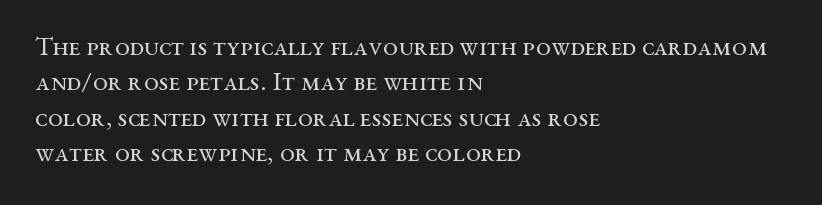
Q: Is the text bold? A: No.
Q: Is the text italic (slanted)? A: No, it is upright.
Q: Is the text underlined? A: No.
Q: How is the paragraph aligned? A: Left-aligned.
Q: Is the spacing between letters normal or unusually wide? A: Normal.
Q: Is the spacing between lines tight, normal or loose? A: Normal.
